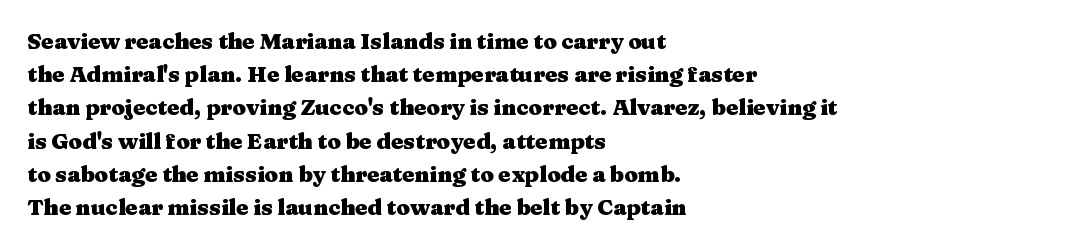
The image shows 22 px bold type, upright; set left-aligned, normal line spacing (1.51x), normal letter spacing, not underlined.
